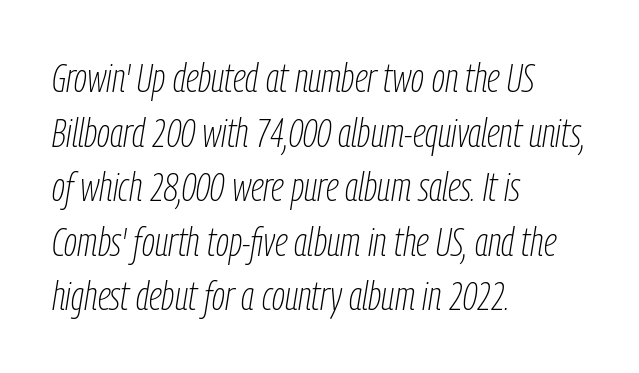
The image shows 41 px thin, condensed type, italic (leaning right); set left-aligned, normal line spacing (1.33x), normal letter spacing, not underlined; low stroke contrast and a medium x-height.
